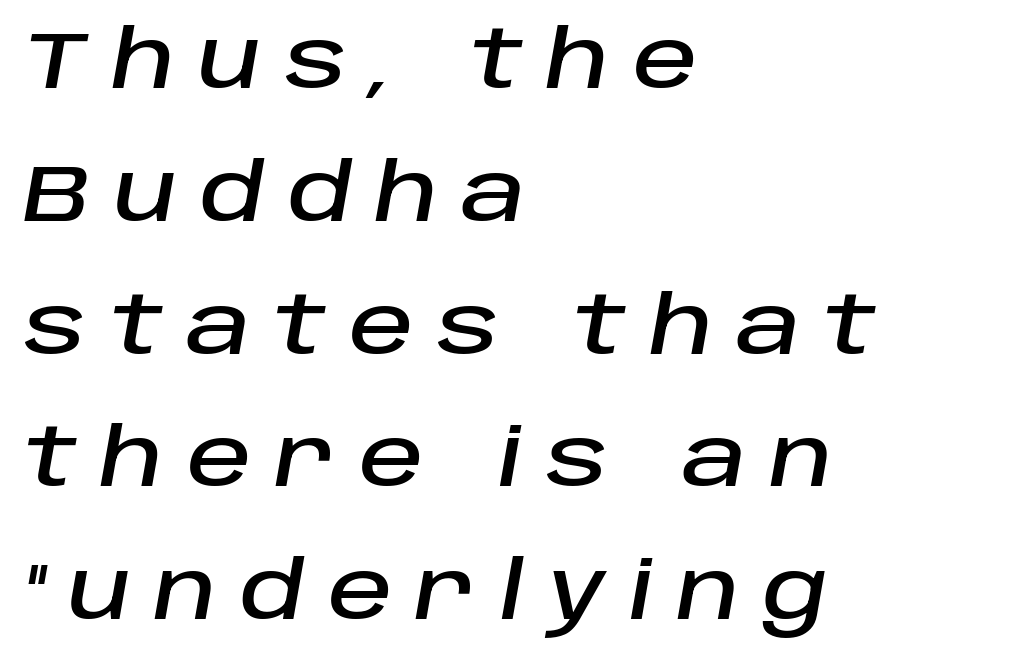
The image shows 80 px text type, italic (leaning right); set left-aligned, normal line spacing (1.66x), unusually wide letter spacing (+0.29 em), not underlined; low stroke contrast and a large x-height.
